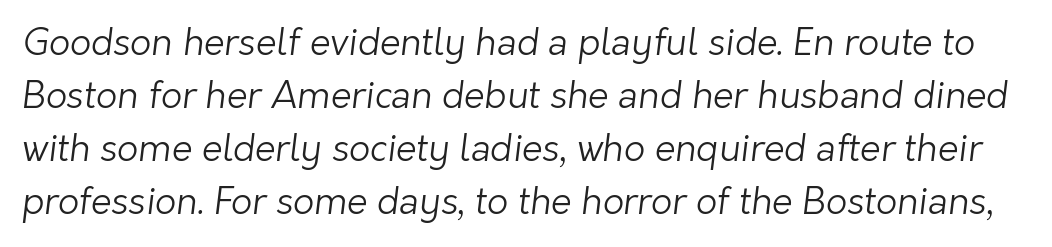
{"serif": "no", "bold": "no", "weight": "light", "width": "normal", "stroke_contrast": "low", "x_height": "medium", "monospaced": "no", "underline": "no", "line_spacing": "normal", "line_spacing_ratio": 1.43, "letter_spacing": "normal", "letter_spacing_em": 0.0, "glyph_px": 37}
